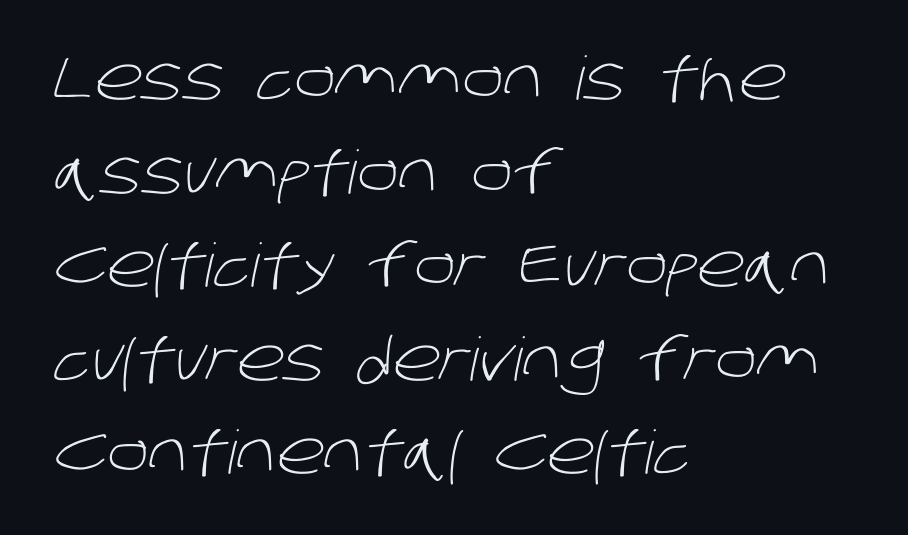
Q: Is the text bold? A: No.
Q: Is the typeface a serif or a sans-serif typeface? A: Sans-serif.
Q: Is the text underlined? A: No.
Q: How is the paragraph aligned? A: Left-aligned.
Q: Is the spacing between letters normal or unusually wide? A: Normal.
Q: Is the spacing between lines tight, normal or loose? A: Normal.
Q: Width (condensed, normal, or wide)? A: Normal.
Q: Stroke contrast? A: Low.
Q: x-height? A: Large.
Q: Monospaced? A: No.
